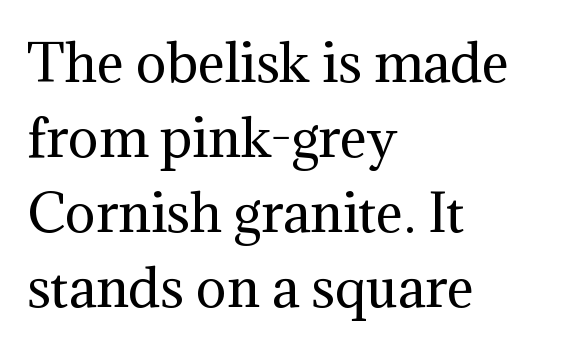
Layout note: lines flush left. These lines were composed using upright roman letters. Each new line begins a customary step beneath the previous one. The glyphs are unaccompanied by any horizontal stroke below them. A quiet, ordinary-to-light weight characterises the typeface. Each letter's strokes conclude with small projecting serifs.
